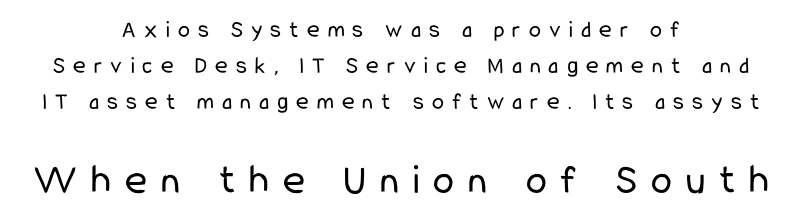
The image shows 42 px regular-weight, condensed sans-serif type, upright; set centered, normal line spacing (1.5x), unusually wide letter spacing (+0.34 em), not underlined; the second (bottom) block is 1.75x larger; low stroke contrast and a medium x-height.
